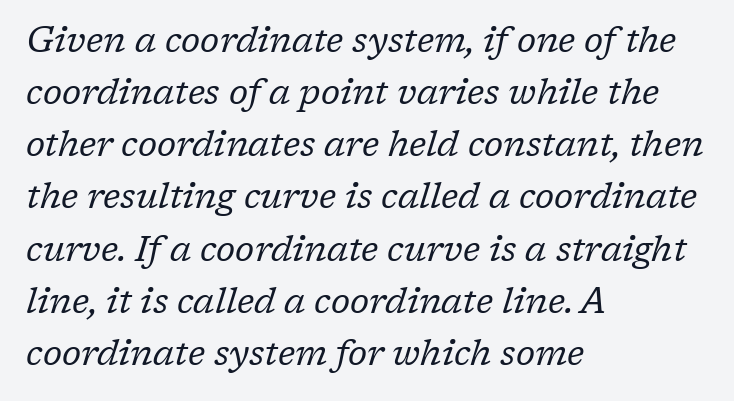
The image shows 35 px regular-weight serif type, italic (leaning right); set left-aligned, normal line spacing (1.49x), normal letter spacing, not underlined; low stroke contrast and a medium x-height.
